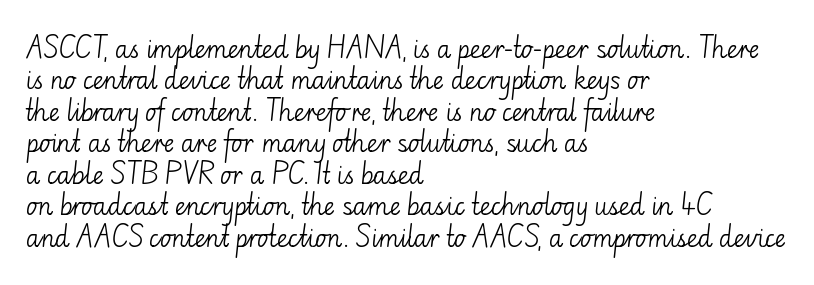
{"bold": "no", "underline": "no", "align": "left", "line_spacing": "normal", "line_spacing_ratio": 1.31, "letter_spacing": "normal", "letter_spacing_em": 0.0, "glyph_px": 24}
